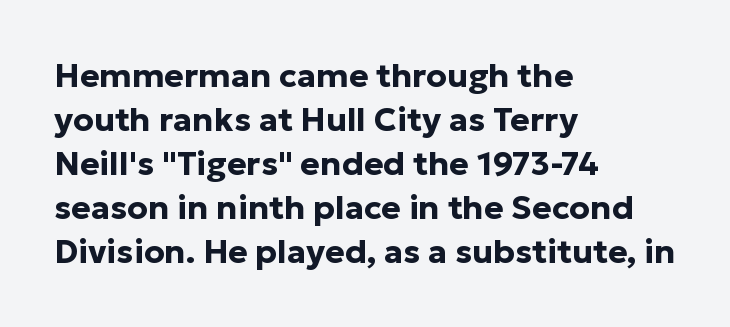
{"serif": "no", "italic": "no", "bold": "yes", "weight": "bold", "width": "normal", "stroke_contrast": "low", "x_height": "medium", "monospaced": "no", "underline": "no", "align": "left", "line_spacing": "normal", "line_spacing_ratio": 1.33, "letter_spacing": "normal", "letter_spacing_em": 0.0, "glyph_px": 33}
